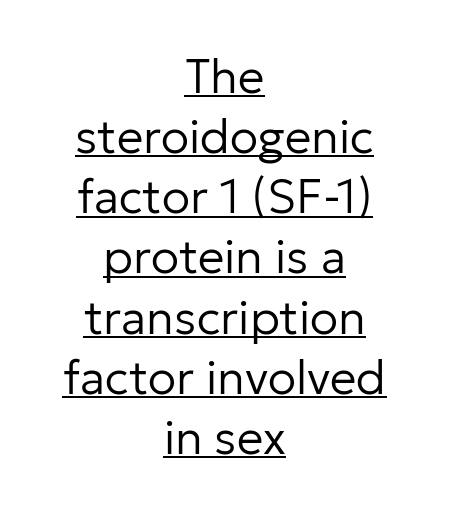
Italic: no, the glyphs are upright roman. Serif or sans? Sans — the stroke terminals are bare. A student would call this center alignment; a typographer would say set centered. Is this a heavy cut? Hardly; it is regular or lighter. Looks like regular typesetting: each glyph gets only the width it needs. Glance below the letters and you will spot a drawn line.
